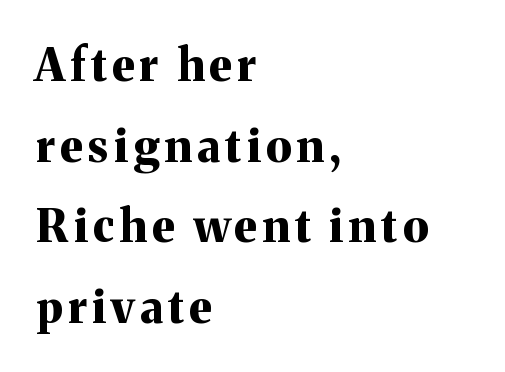
{"serif": "yes", "italic": "no", "bold": "yes", "weight": "bold", "width": "normal", "stroke_contrast": "medium", "x_height": "medium", "monospaced": "no", "underline": "no", "align": "left", "line_spacing_ratio": 1.79, "glyph_px": 45}
